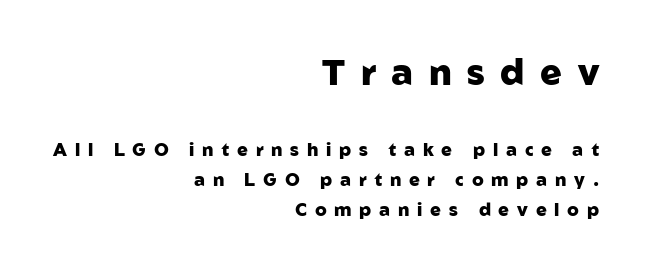
The image shows 36 px heavy sans-serif type, upright; set right-aligned, normal line spacing (1.67x), unusually wide letter spacing (+0.43 em), not underlined; the first (top) block is 2.0x larger; low stroke contrast and a medium x-height.
